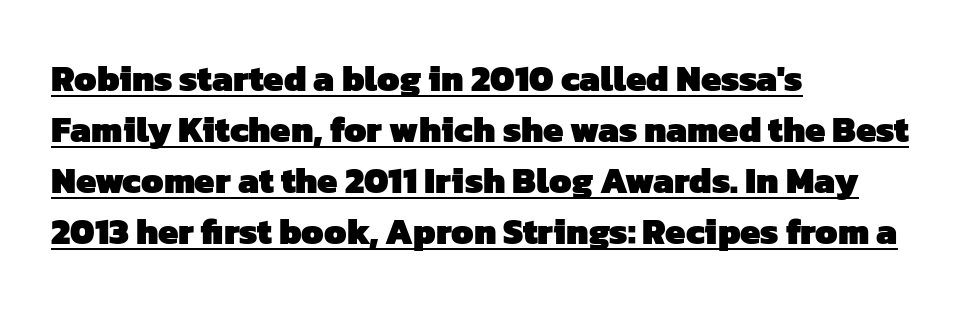
Q: Is the text bold? A: Yes.
Q: Is the typeface a serif or a sans-serif typeface? A: Sans-serif.
Q: Is the text underlined? A: Yes.
Q: How is the paragraph aligned? A: Left-aligned.
Q: Is the spacing between letters normal or unusually wide? A: Normal.
Q: Is the spacing between lines tight, normal or loose? A: Normal.
Q: Width (condensed, normal, or wide)? A: Normal.
Q: Stroke contrast? A: Low.
Q: x-height? A: Medium.
Q: Monospaced? A: No.
